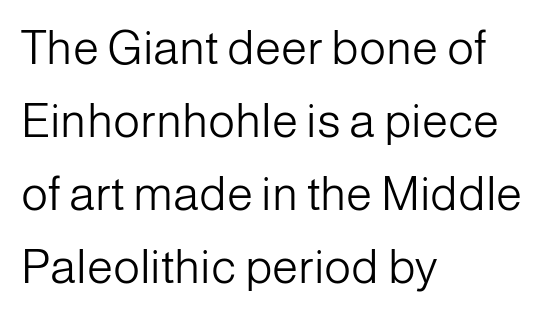
The image shows 47 px light sans-serif type, upright; set left-aligned, normal line spacing (1.55x), normal letter spacing, not underlined; low stroke contrast and a medium x-height.
